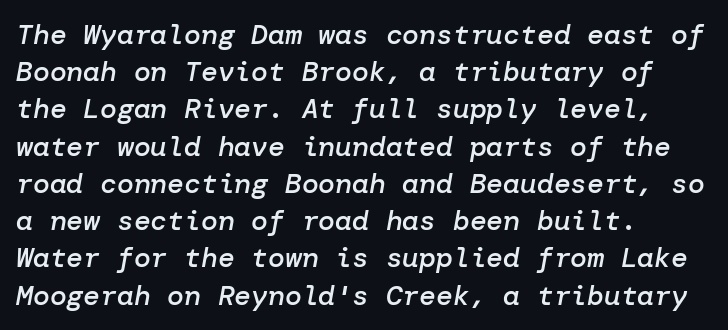
Moderately thickened strokes mark this as semibold type. Short and long lines alike share a common starting point at left. The gap between lines stays unmarked. Looking at the ascenders, they clearly lean. A typesetter would call this leading conventional body-copy spacing. The type is set solid horizontally, with unmodified tracking.
